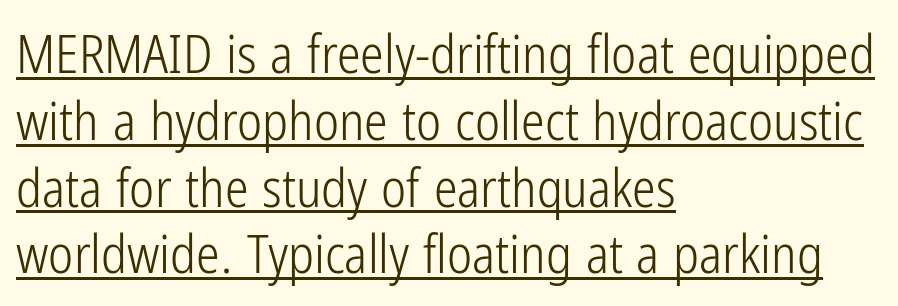
{"serif": "no", "italic": "no", "bold": "no", "weight": "light", "width": "condensed", "stroke_contrast": "low", "x_height": "medium", "monospaced": "no", "underline": "yes", "align": "left", "line_spacing": "normal", "line_spacing_ratio": 1.26, "letter_spacing": "normal", "letter_spacing_em": 0.0, "glyph_px": 53}
